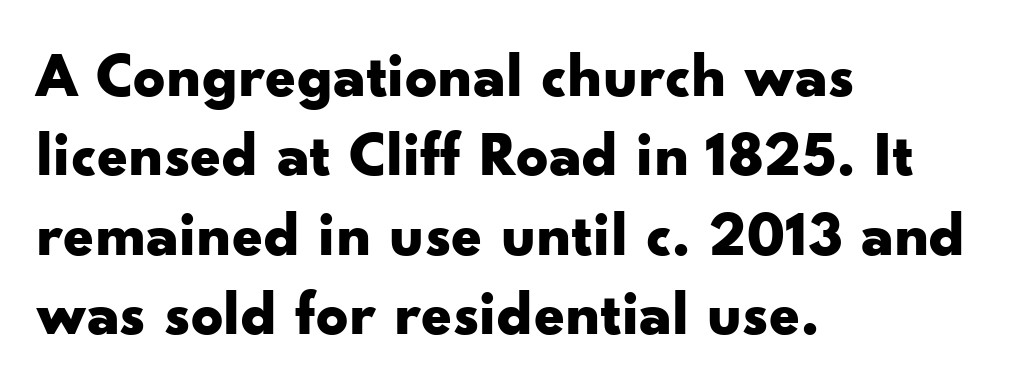
{"serif": "no", "italic": "no", "bold": "yes", "weight": "bold", "width": "wide", "stroke_contrast": "low", "x_height": "small", "monospaced": "no", "underline": "no", "align": "left", "line_spacing": "normal", "line_spacing_ratio": 1.26, "letter_spacing": "normal", "letter_spacing_em": 0.0, "glyph_px": 63}
